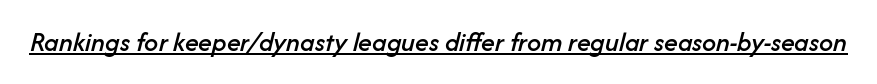
The image shows 28 px text type, italic (leaning right); set normal letter spacing, underlined; low stroke contrast and a medium x-height.
